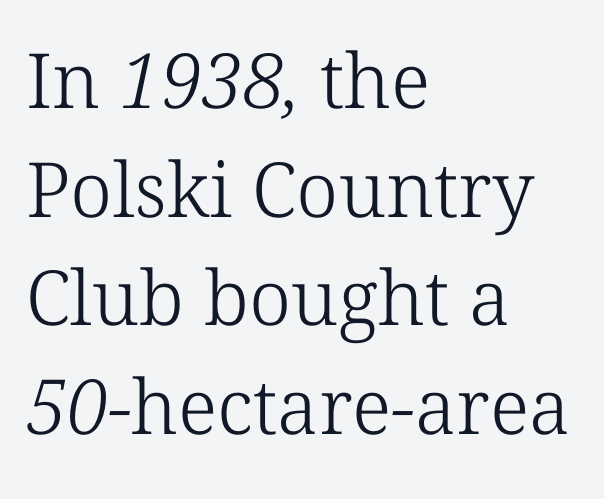
The image shows 76 px light serif type; set left-aligned, normal line spacing (1.43x), normal letter spacing, not underlined; low stroke contrast and a medium x-height.
